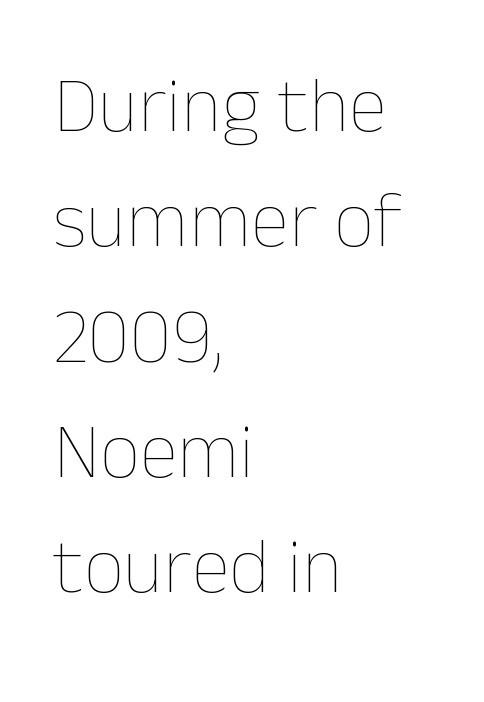
The image shows 79 px thin type, upright; set left-aligned, normal line spacing (1.46x), normal letter spacing, not underlined; low stroke contrast and a medium x-height.
